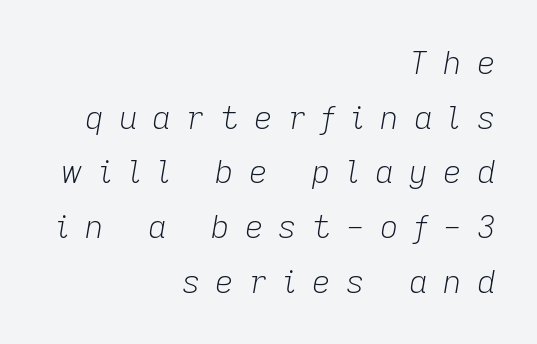
Honestly, the letter spacing is so wide it's the main thing you notice. If you drew a ruler down the right edge, every line would touch it. Notice how the stems are inclined rather than vertical — that's the hallmark of italics. The words here are not underlined.
